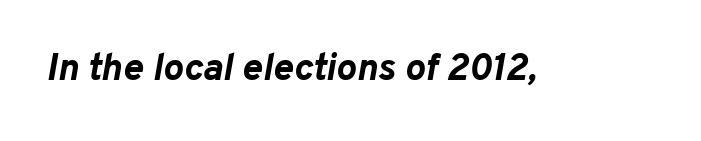
The image shows 38 px bold type, italic (leaning right); set normal letter spacing, not underlined; low stroke contrast and a medium x-height.
